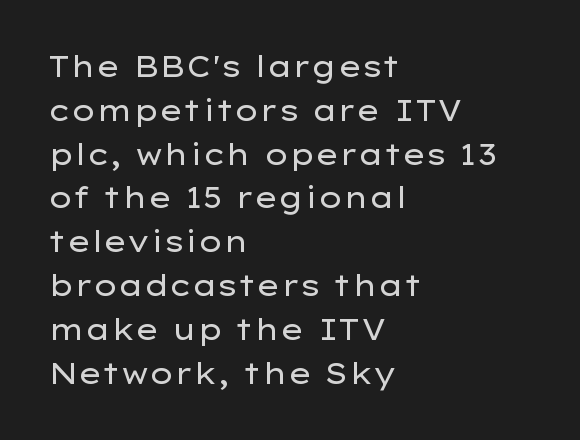
If you drew a ruler down the left edge, every line would touch it. Is the letter spacing exaggerated? No — it looks like the ordinary default. The type family on display is of the sans-serif kind. Here the designer chose a conventional face with non-uniform glyph widths. Caption: face not bold, strokes unweighted. Descenders are the only things crossing below the line.
